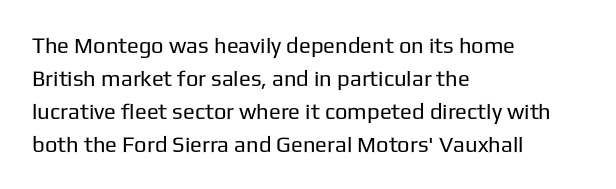
The image shows 22 px text type, upright; set left-aligned, normal line spacing (1.5x), normal letter spacing, not underlined.
